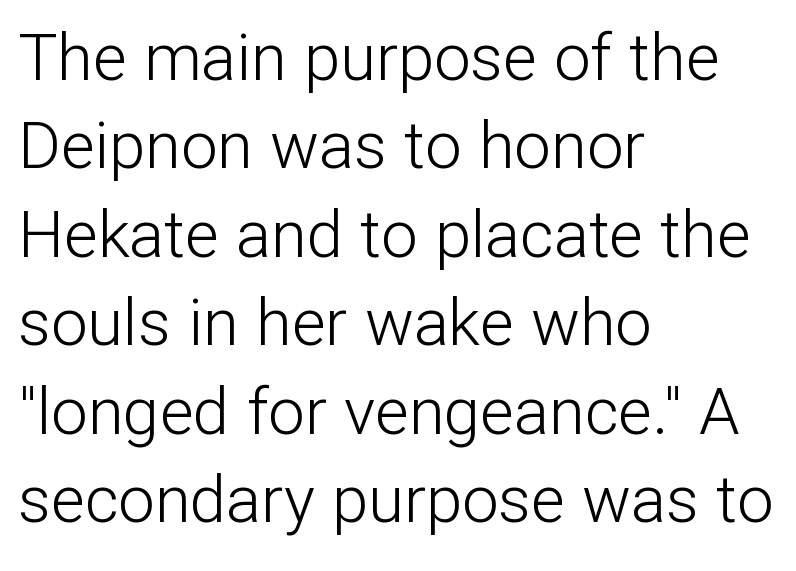
How would I describe the line gaps? Plain and ordinary. A typesetter would call this proportional, since set widths differ per character. Anything drawn beneath the words? Only blank space. There is no visible air inserted between adjacent glyphs. A typesetter would label this face a sans.
